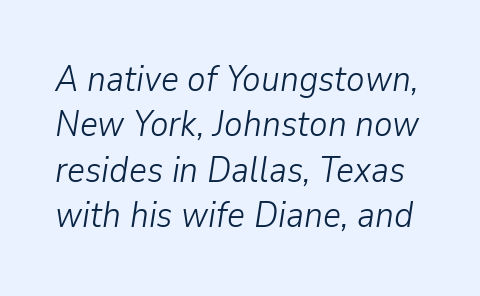
The image shows 35 px light type, italic (leaning right); set normal line spacing (1.3x), normal letter spacing, not underlined; low stroke contrast and a medium x-height.
